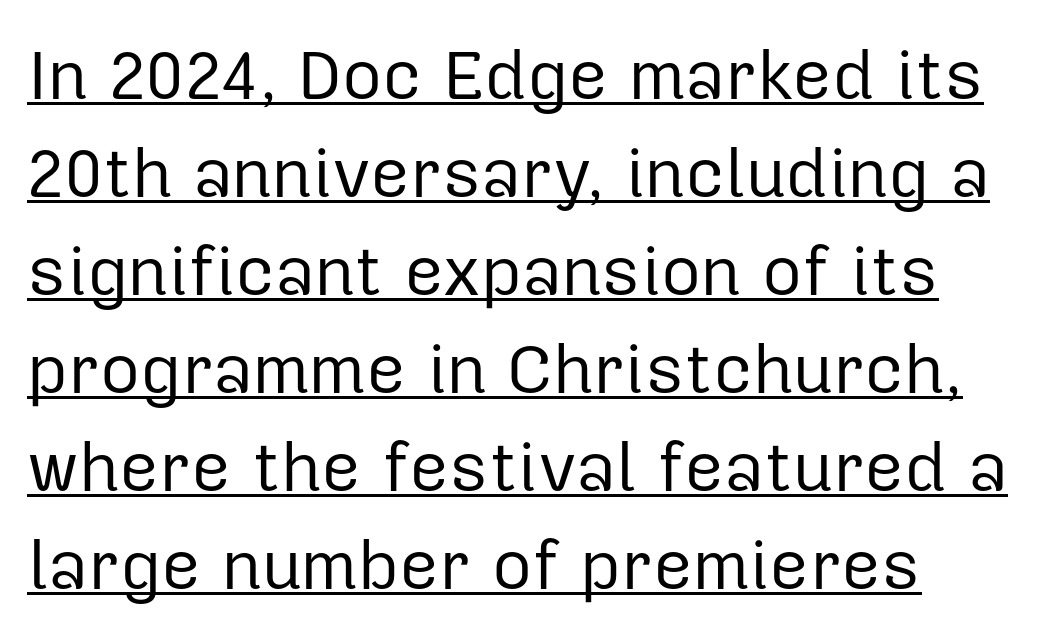
{"serif": "no", "italic": "no", "bold": "no", "weight": "regular", "width": "normal", "stroke_contrast": "low", "x_height": "medium", "monospaced": "no", "underline": "yes", "align": "left", "line_spacing": "normal", "line_spacing_ratio": 1.42, "letter_spacing": "normal", "letter_spacing_em": 0.0, "glyph_px": 69}
